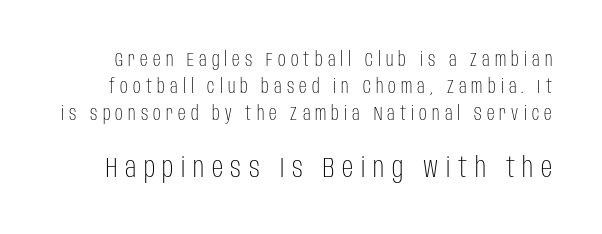
The image shows 28 px light, condensed sans-serif type, upright; set normal line spacing (1.43x), unusually wide letter spacing (+0.27 em), not underlined; the second (bottom) block is 1.47x larger; low stroke contrast and a large x-height.
